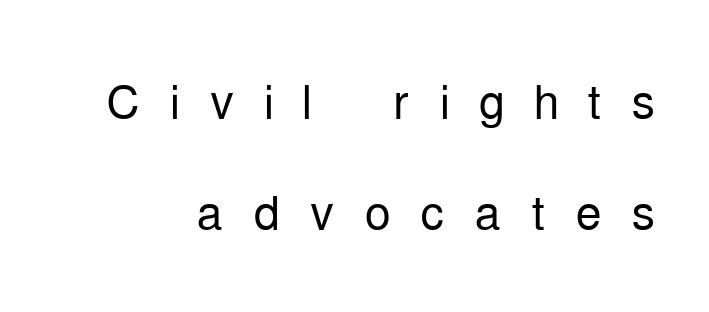
{"serif": "no", "italic": "no", "bold": "no", "weight": "light", "width": "condensed", "stroke_contrast": "low", "x_height": "medium", "monospaced": "no", "underline": "no", "line_spacing": "normal", "line_spacing_ratio": 1.68, "letter_spacing": "wide", "letter_spacing_em": 0.44, "glyph_px": 66}
